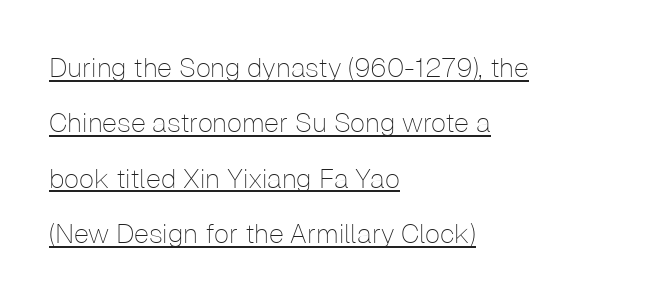
The image shows 27 px text type, upright; set left-aligned, loose line spacing (2.05x), normal letter spacing, underlined.
